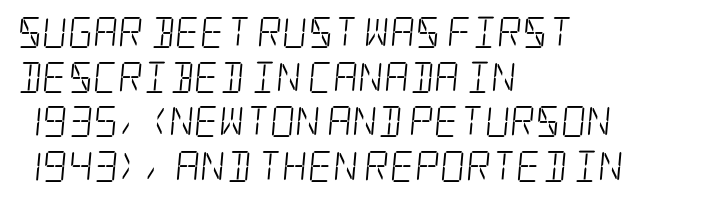
{"serif": "yes", "bold": "no", "weight": "light", "width": "condensed", "stroke_contrast": "low", "x_height": "large", "underline": "no", "align": "left", "line_spacing": "normal", "line_spacing_ratio": 1.44, "letter_spacing": "normal", "letter_spacing_em": 0.0, "glyph_px": 31}
